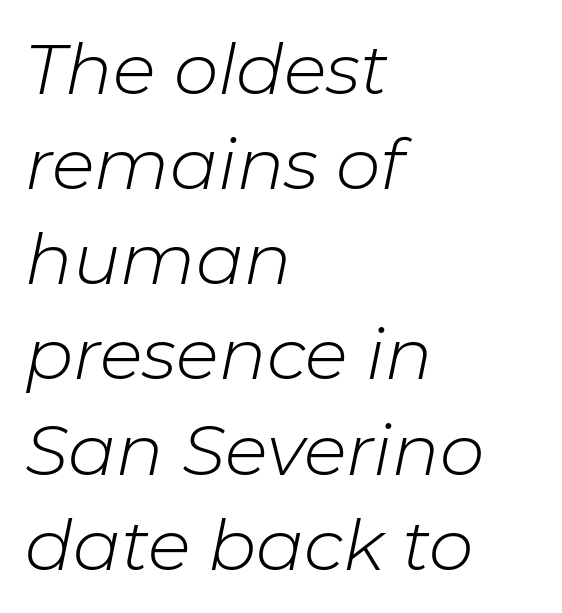
{"italic": "yes", "lean": "right", "slant_degrees": 11, "bold": "no", "weight": "light", "width": "normal", "stroke_contrast": "low", "x_height": "medium", "monospaced": "no", "underline": "no", "align": "left", "line_spacing": "normal", "line_spacing_ratio": 1.34, "letter_spacing": "normal", "letter_spacing_em": 0.0, "glyph_px": 71}
